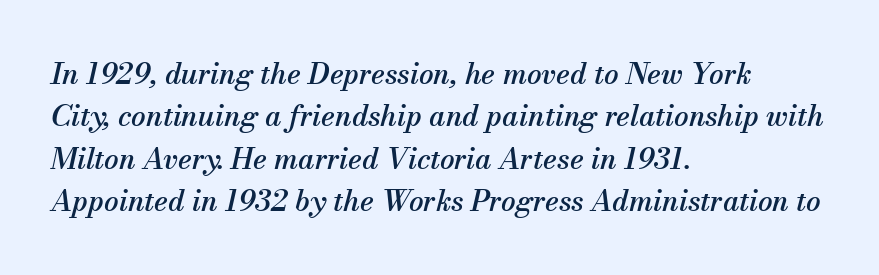
The image shows 29 px serif type, italic (leaning right); set left-aligned, normal line spacing (1.46x), normal letter spacing, not underlined; medium stroke contrast and a small x-height.
